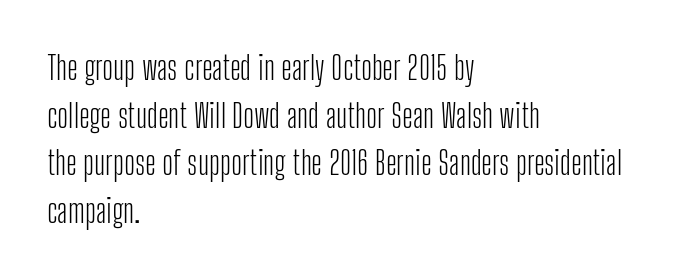
{"serif": "no", "italic": "no", "bold": "no", "weight": "light", "width": "condensed", "stroke_contrast": "low", "x_height": "medium", "monospaced": "no", "underline": "no", "align": "left", "line_spacing": "normal", "line_spacing_ratio": 1.44, "letter_spacing": "normal", "letter_spacing_em": 0.0, "glyph_px": 33}
